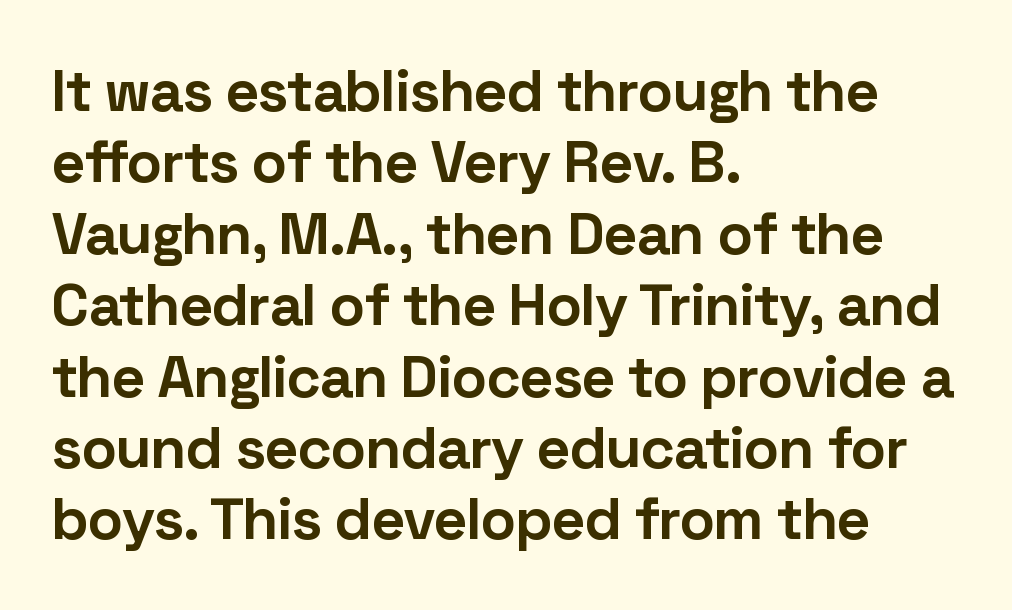
Q: Is the text bold? A: Yes.
Q: Is the text italic (slanted)? A: No, it is upright.
Q: Is the typeface a serif or a sans-serif typeface? A: Sans-serif.
Q: Is the text underlined? A: No.
Q: How is the paragraph aligned? A: Left-aligned.
Q: Is the spacing between letters normal or unusually wide? A: Normal.
Q: Width (condensed, normal, or wide)? A: Normal.
Q: Stroke contrast? A: Low.
Q: x-height? A: Medium.
Q: Monospaced? A: No.
